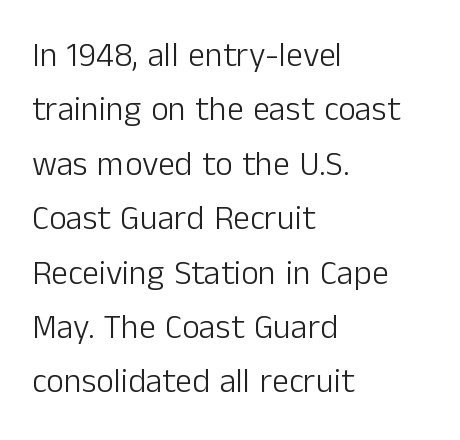
Quick note: underline off. You could not count columns in this text — the font is proportionally spaced. In terms of leading, this rendering sits right in the middle. Observe the ordinary spacing: letters are neighbours, not strangers. The type sits square on the baseline with zero lean.
